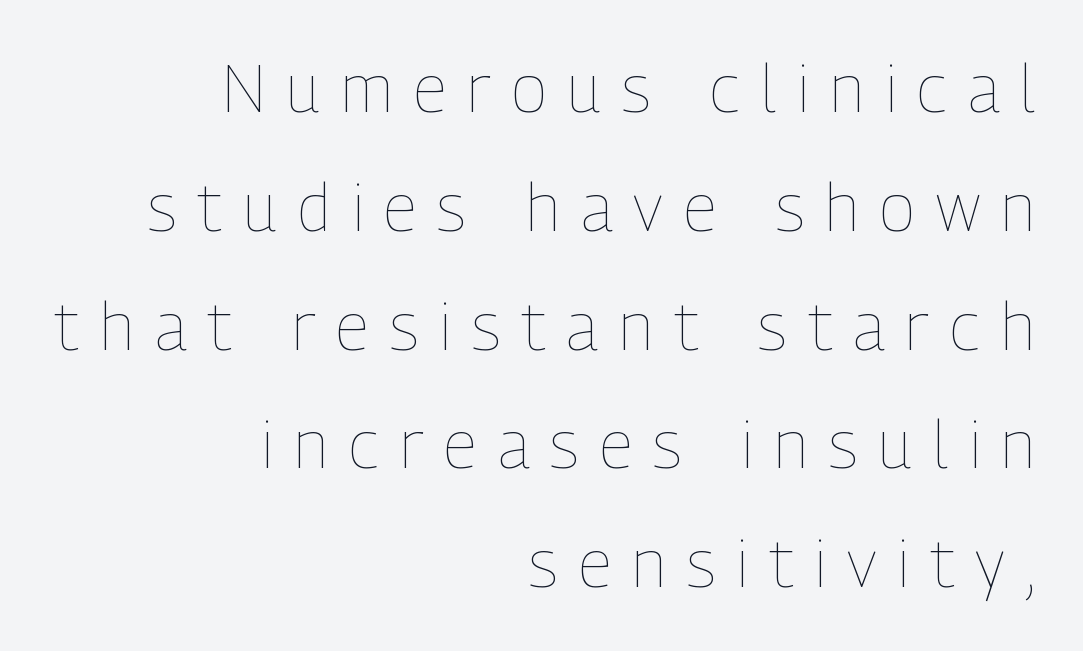
The image shows 66 px thin, condensed type, upright; set right-aligned, line spacing 1.8x, unusually wide letter spacing (+0.32 em), not underlined; low stroke contrast and a medium x-height.
